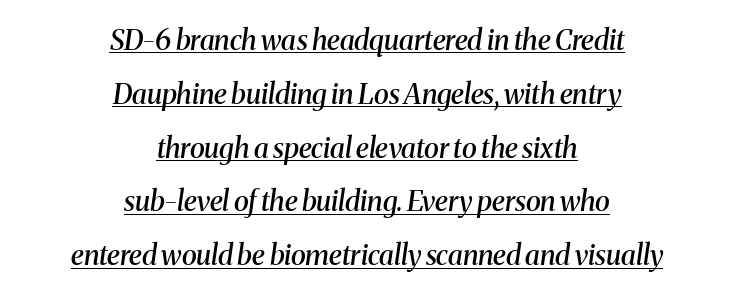
The paragraph shown floats in the horizontal middle. Semibold letterforms, between regular and bold. The type family on display is of the serif kind. Observe the lean: these are italic letterforms. Like a heading marked for emphasis, these lines bear an underscore.
